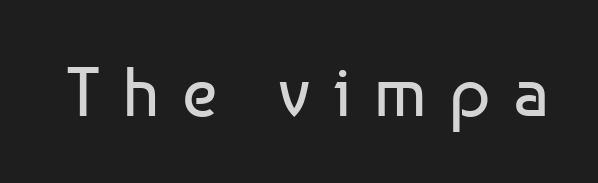
The image shows 70 px regular-weight sans-serif type, upright; set unusually wide letter spacing (+0.32 em), not underlined; low stroke contrast and a medium x-height.
